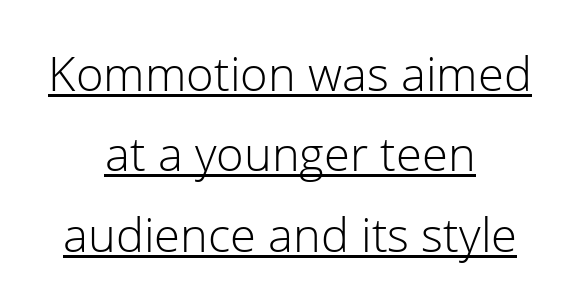
Q: Is the text bold? A: No.
Q: Is the text italic (slanted)? A: No, it is upright.
Q: Is the typeface a serif or a sans-serif typeface? A: Sans-serif.
Q: Is the text underlined? A: Yes.
Q: How is the paragraph aligned? A: Centered.
Q: Is the spacing between letters normal or unusually wide? A: Normal.
Q: Width (condensed, normal, or wide)? A: Normal.
Q: Stroke contrast? A: Low.
Q: x-height? A: Medium.
Q: Monospaced? A: No.
